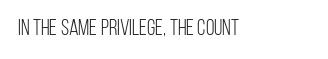
Q: Is the text bold? A: No.
Q: Is the text italic (slanted)? A: No, it is upright.
Q: Is the text underlined? A: No.
Q: Is the spacing between letters normal or unusually wide? A: Normal.
